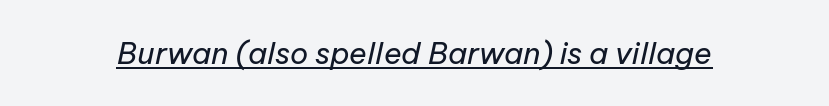
{"italic": "yes", "lean": "right", "slant_degrees": 12, "bold": "no", "weight": "regular", "width": "normal", "stroke_contrast": "low", "x_height": "medium", "monospaced": "no", "underline": "yes", "letter_spacing": "normal", "letter_spacing_em": 0.0, "glyph_px": 30}
